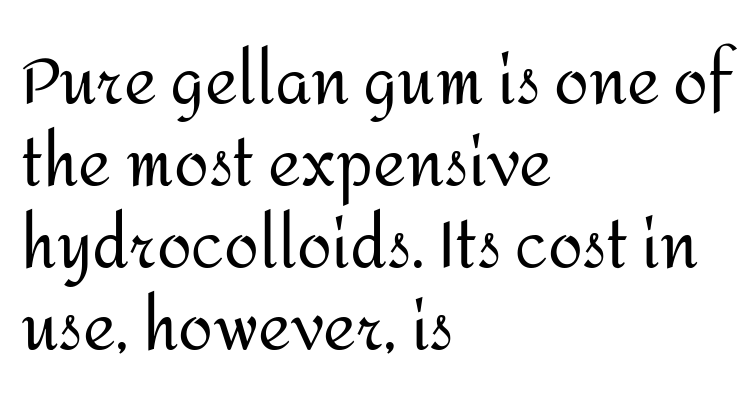
Nothing heavy about these letters — not bold at all. Character widths vary here, with narrow letters taking less room than wide ones. The lines in this sample share a left origin and differ only in where they stop. The typography opts for an upright posture over an oblique one. Unlike a traditional serif, this face leaves its strokes unadorned.
